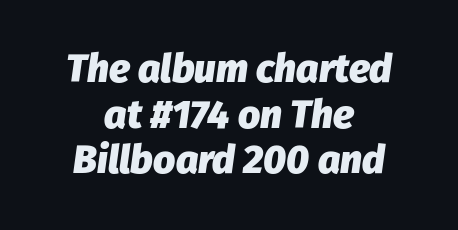
{"italic": "yes", "lean": "right", "slant_degrees": 8, "bold": "yes", "weight": "heavy", "width": "normal", "stroke_contrast": "low", "x_height": "medium", "monospaced": "no", "underline": "no", "align": "center", "line_spacing_ratio": 1.17, "letter_spacing": "normal", "letter_spacing_em": 0.0, "glyph_px": 39}
